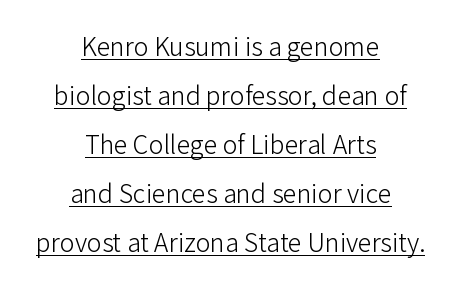
The passage shown is underscored from start to finish. The letters stand upright; this is a roman face. Standard letterfit; no display-style spreading of the glyphs. Baseline-to-baseline distance is far greater than the letter height.
